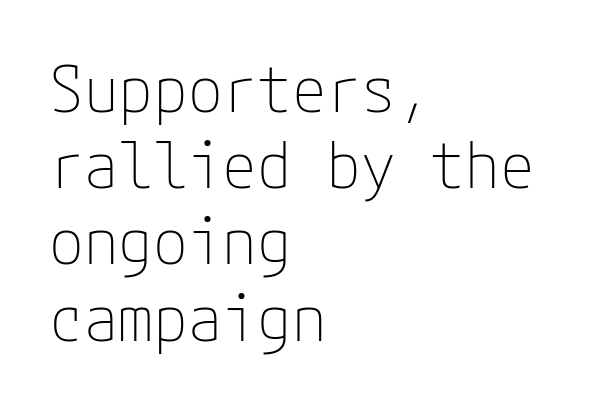
{"serif": "no", "italic": "no", "bold": "no", "weight": "thin", "width": "normal", "stroke_contrast": "low", "x_height": "medium", "underline": "no", "align": "left", "line_spacing_ratio": 1.21, "letter_spacing": "normal", "letter_spacing_em": 0.0, "glyph_px": 63}
